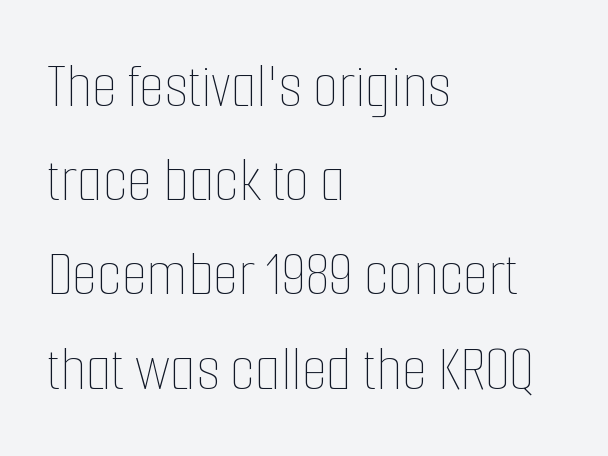
Q: Is the text bold? A: No.
Q: Is the text italic (slanted)? A: No, it is upright.
Q: Is the text underlined? A: No.
Q: How is the paragraph aligned? A: Left-aligned.
Q: Is the spacing between letters normal or unusually wide? A: Normal.
Q: Is the spacing between lines tight, normal or loose? A: Normal.
Q: Width (condensed, normal, or wide)? A: Condensed.
Q: Stroke contrast? A: Low.
Q: x-height? A: Medium.
Q: Monospaced? A: No.
